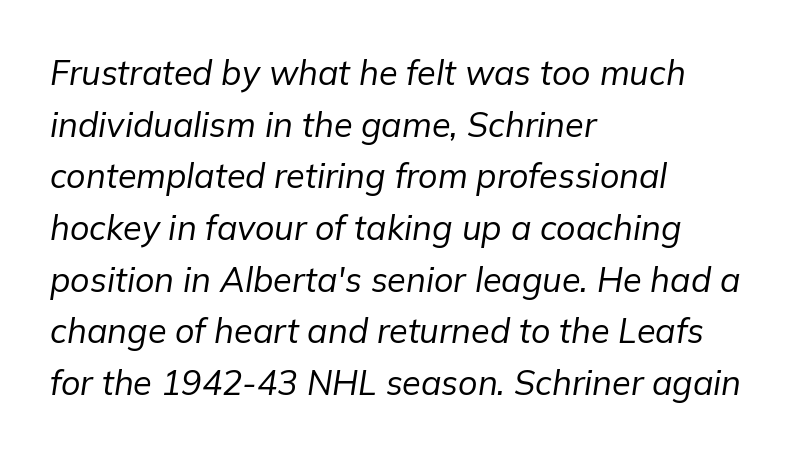
{"italic": "yes", "lean": "right", "slant_degrees": 9, "bold": "no", "weight": "regular", "width": "normal", "stroke_contrast": "low", "x_height": "medium", "monospaced": "no", "underline": "no", "align": "left", "line_spacing": "normal", "line_spacing_ratio": 1.52, "letter_spacing": "normal", "letter_spacing_em": 0.0, "glyph_px": 34}
